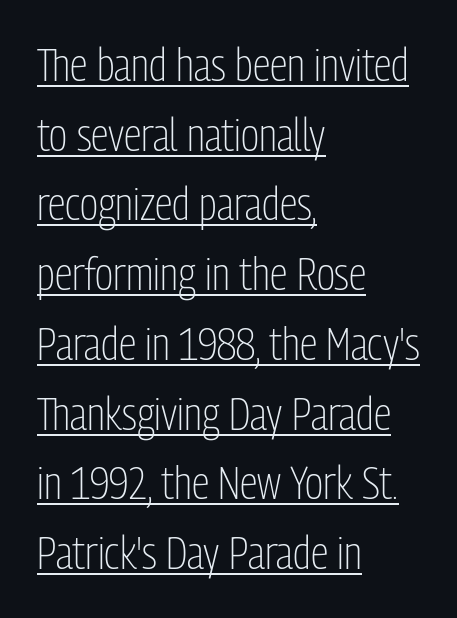
{"serif": "no", "italic": "no", "bold": "no", "weight": "light", "width": "condensed", "stroke_contrast": "low", "x_height": "medium", "monospaced": "no", "underline": "yes", "align": "left", "line_spacing": "normal", "line_spacing_ratio": 1.55, "letter_spacing": "normal", "letter_spacing_em": 0.0, "glyph_px": 45}
